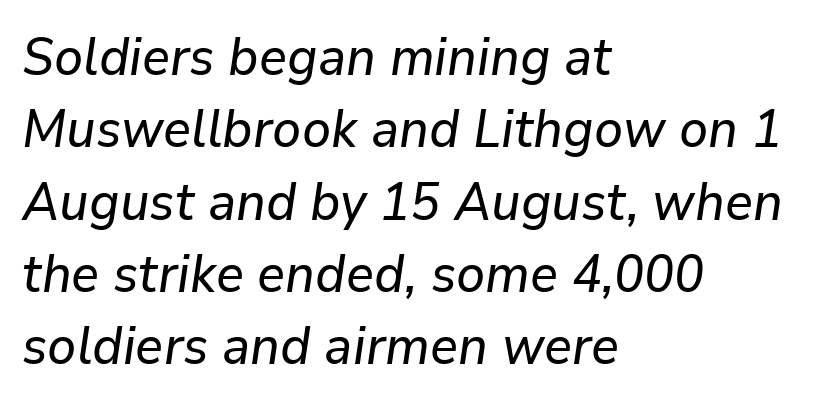
The passage shown is typed in a proportional face where columns would drift. Caption: standard tracking, unaltered. Every row of glyphs begins at an identical x-position on the left. It's the slanting kind of type. This sample keeps an unexceptional amount of space between lines.
